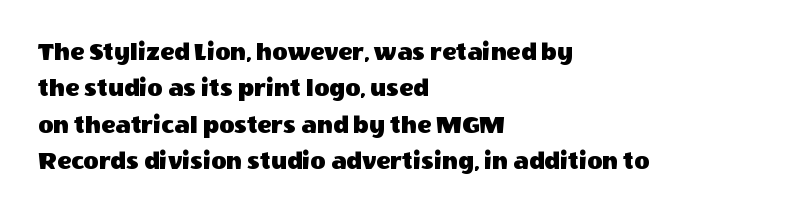
Each line starts at the same left margin while the right side varies. There is no visible air inserted between adjacent glyphs. Baseline-to-baseline distance is the conventional proportion of letter height. No italicization has been applied; the sample stays upright.
